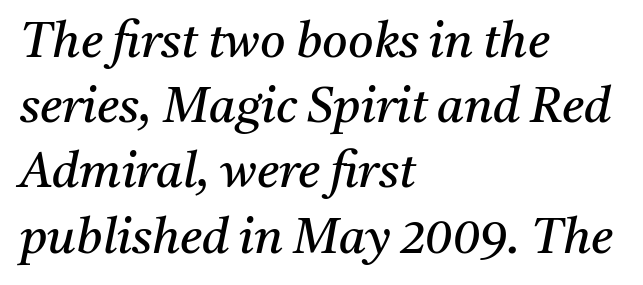
{"serif": "yes", "italic": "yes", "lean": "right", "slant_degrees": 11, "bold": "no", "weight": "regular", "width": "normal", "stroke_contrast": "medium", "x_height": "medium", "monospaced": "no", "underline": "no", "align": "left", "line_spacing": "normal", "line_spacing_ratio": 1.33, "letter_spacing": "normal", "letter_spacing_em": 0.0, "glyph_px": 49}
